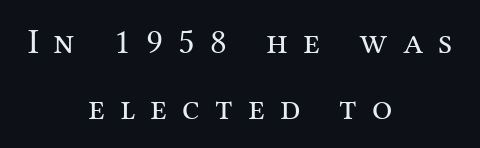
Q: Is the text bold? A: No.
Q: Is the text italic (slanted)? A: No, it is upright.
Q: Is the typeface a serif or a sans-serif typeface? A: Serif.
Q: Is the text underlined? A: No.
Q: How is the paragraph aligned? A: Centered.
Q: Is the spacing between letters normal or unusually wide? A: Unusually wide.
Q: Width (condensed, normal, or wide)? A: Normal.
Q: Stroke contrast? A: Medium.
Q: x-height? A: Medium.
Q: Monospaced? A: No.
